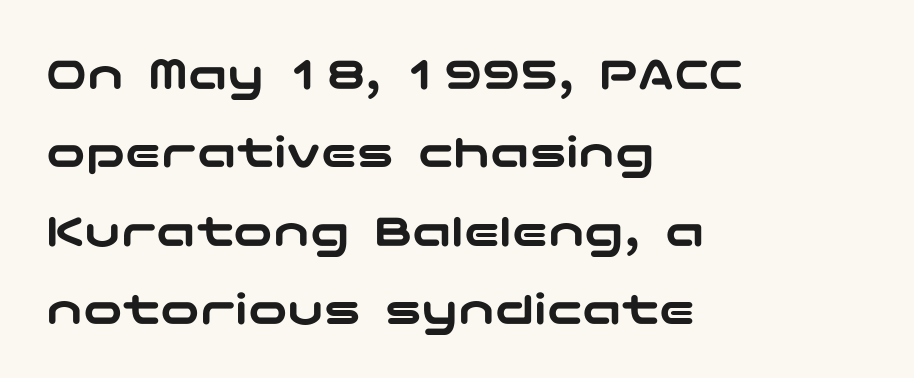
Q: Is the text italic (slanted)? A: No, it is upright.
Q: Is the typeface a serif or a sans-serif typeface? A: Sans-serif.
Q: Is the text underlined? A: No.
Q: How is the paragraph aligned? A: Left-aligned.
Q: Is the spacing between letters normal or unusually wide? A: Normal.
Q: Is the spacing between lines tight, normal or loose? A: Normal.
Q: Width (condensed, normal, or wide)? A: Wide.
Q: Stroke contrast? A: Low.
Q: x-height? A: Medium.
